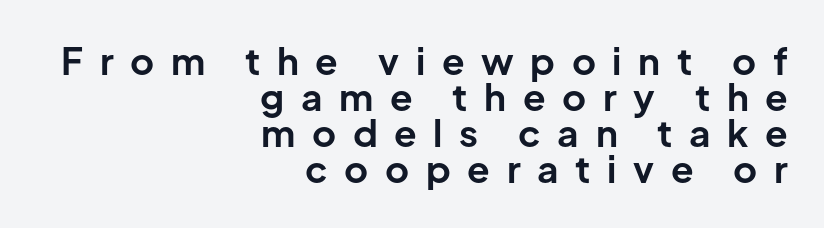
Q: Is the text bold? A: Yes.
Q: Is the text italic (slanted)? A: No, it is upright.
Q: Is the typeface a serif or a sans-serif typeface? A: Sans-serif.
Q: Is the text underlined? A: No.
Q: How is the paragraph aligned? A: Right-aligned.
Q: Is the spacing between letters normal or unusually wide? A: Unusually wide.
Q: Is the spacing between lines tight, normal or loose? A: Tight.
Q: Width (condensed, normal, or wide)? A: Normal.
Q: Stroke contrast? A: Low.
Q: x-height? A: Medium.
Q: Monospaced? A: No.
